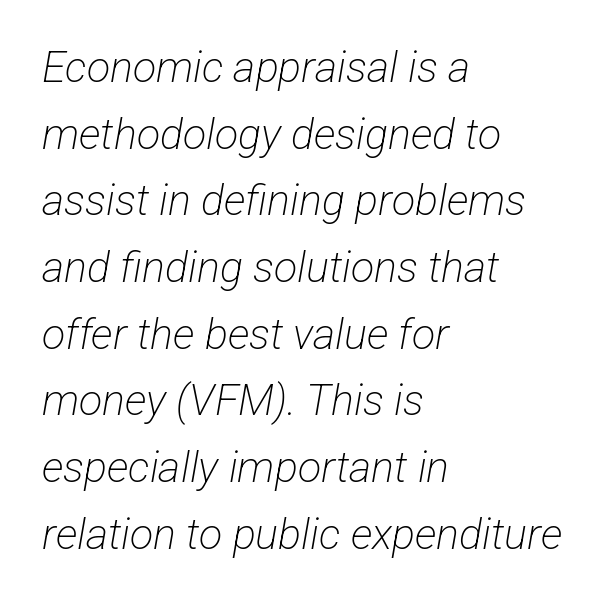
The image shows 43 px light, condensed sans-serif type; set left-aligned, normal line spacing (1.55x), normal letter spacing, not underlined; low stroke contrast and a medium x-height.
